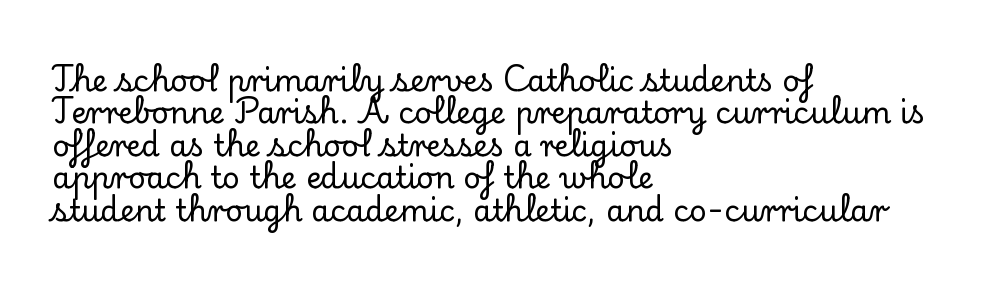
Quick note: not italic, upright. This rendering features lettering with no underline. If you measured baseline to baseline, you'd find a short distance. Characters follow at the spacing the type designer built in.
